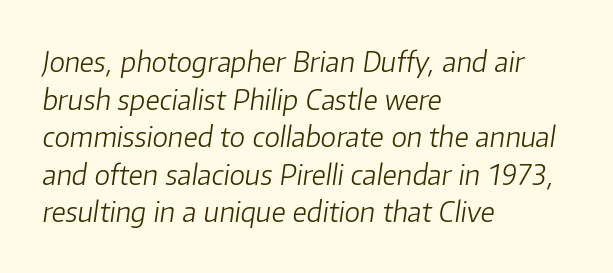
These lines were composed using italics. Leading matches the norm, producing a regular column. Character widths vary here, with narrow letters taking less room than wide ones. You could call the tracking neutral — neither tight nor loose. The ragged edge is on the right, which tells us the setting is flush left.
